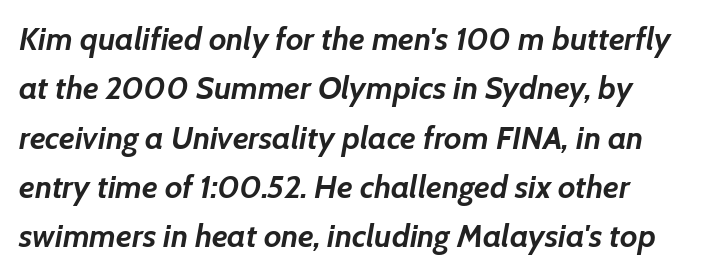
{"italic": "yes", "lean": "right", "slant_degrees": 7, "bold": "yes", "weight": "semibold", "width": "normal", "stroke_contrast": "low", "x_height": "medium", "monospaced": "no", "underline": "no", "line_spacing": "normal", "line_spacing_ratio": 1.54, "letter_spacing": "normal", "letter_spacing_em": 0.0, "glyph_px": 32}
